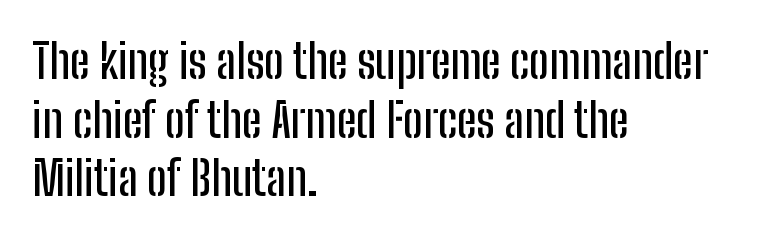
The image shows 47 px condensed sans-serif type, upright; set left-aligned, normal line spacing (1.25x), normal letter spacing, not underlined; low stroke contrast and a medium x-height.
